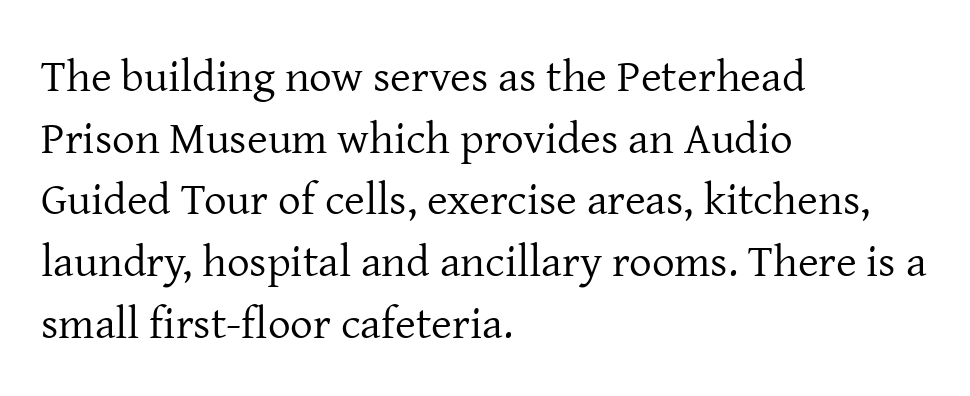
{"serif": "yes", "italic": "no", "bold": "no", "weight": "regular", "width": "normal", "stroke_contrast": "low", "x_height": "medium", "monospaced": "no", "underline": "no", "align": "left", "line_spacing": "normal", "line_spacing_ratio": 1.37, "letter_spacing": "normal", "letter_spacing_em": 0.0, "glyph_px": 45}
